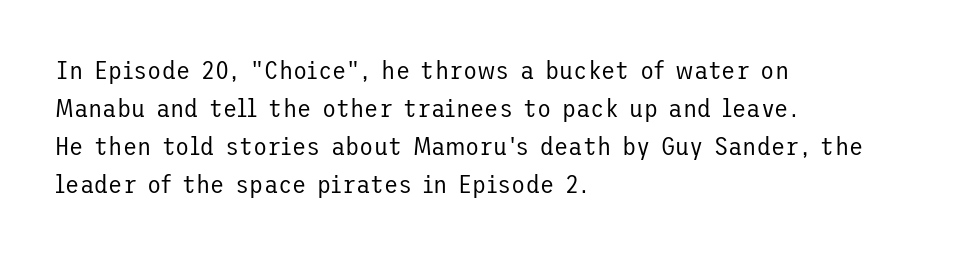
Visually the block forms a straight wall on the left and a jagged coastline on the right. Caption: standard tracking, unaltered. The type sits square on the baseline with zero lean. Weight: not bold — regular or lighter.
